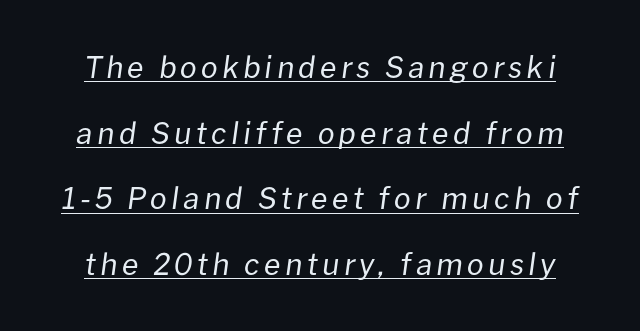
Q: Is the text bold? A: No.
Q: Is the text italic (slanted)? A: Yes, it leans right by about 8 degrees.
Q: Is the text underlined? A: Yes.
Q: Is the spacing between lines tight, normal or loose? A: Loose.
Q: Width (condensed, normal, or wide)? A: Normal.
Q: Stroke contrast? A: Low.
Q: x-height? A: Medium.
Q: Monospaced? A: No.
